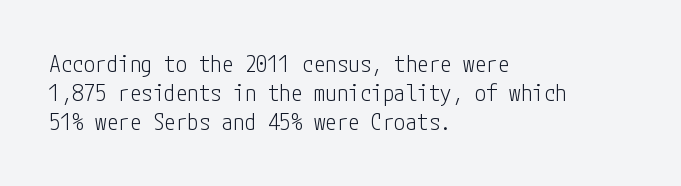
Nothing unusual about the tracking: characters are spaced as the font intends. Caption: multi-line text, flush left, ragged right. How would I describe the line gaps? Plain and ordinary. Unbolded letterforms with no extra heft.
